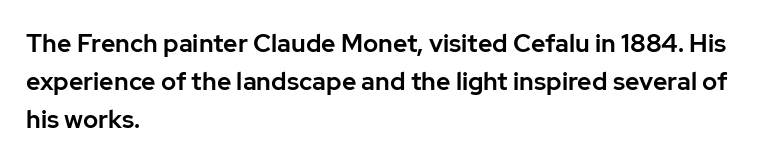
Descenders hang freely into open space. Teacher's note: observe the even left margin — that is flush-left alignment. The vertical gap from one line to the next is medium. If you drew a line through each stem, it would be perfectly vertical. The letters sit at their default tracking, neither squeezed nor spread.
